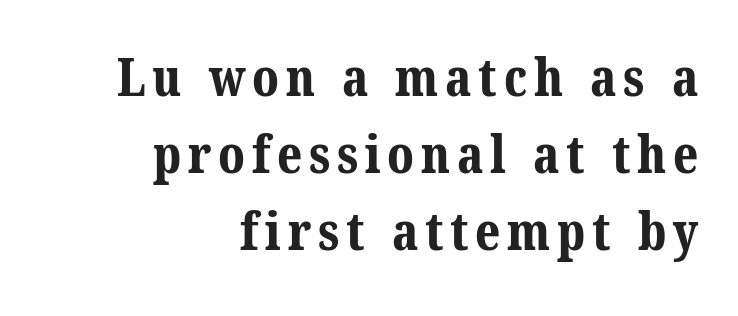
{"serif": "yes", "bold": "yes", "weight": "bold", "width": "normal", "stroke_contrast": "medium", "x_height": "medium", "monospaced": "no", "underline": "no", "align": "right", "line_spacing": "normal", "line_spacing_ratio": 1.48, "glyph_px": 52}
